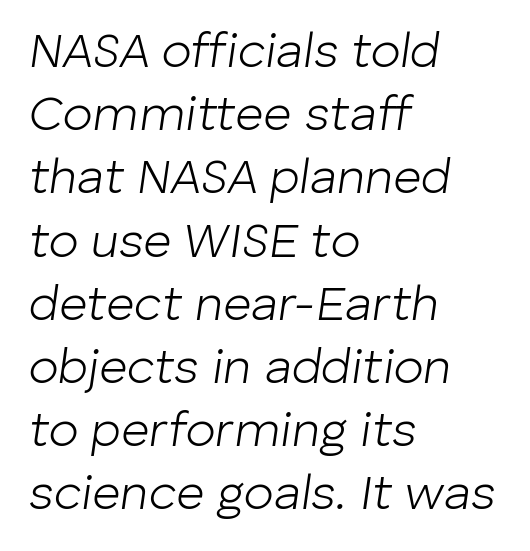
Glyph-to-glyph distance matches everyday printed text. The face used here has a pronounced slope to its letters. Check under the words: just untouched page. Think standard paragraph weight, or any step lighter than that. Layout note: lines flush left. You could not count columns in this text — the font is proportionally spaced.
